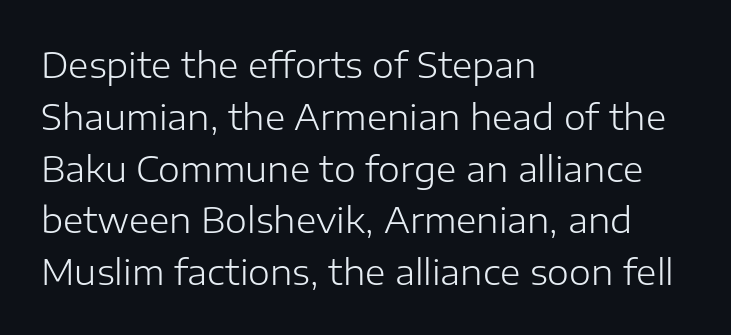
The image shows 35 px light sans-serif type, upright; set left-aligned, normal line spacing (1.48x), normal letter spacing, not underlined; low stroke contrast and a medium x-height.
